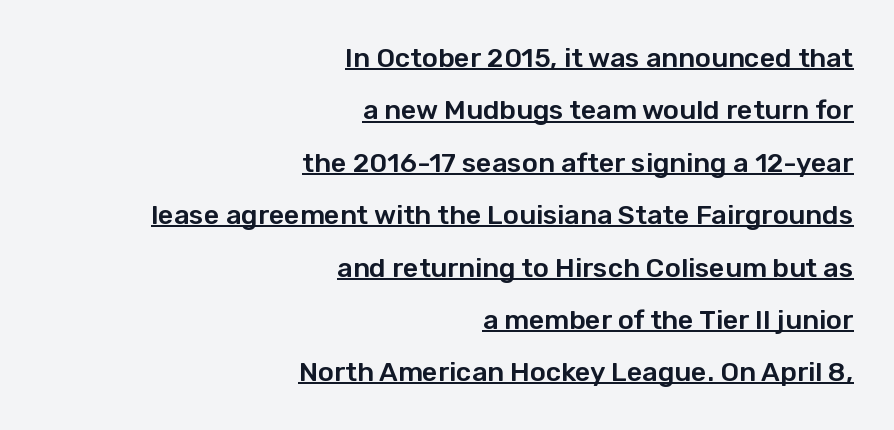
Characters remain perfectly vertical along every line. You could call the tracking neutral — neither tight nor loose. Reading down the block, your eye finds every line finishing at a fixed right position. The rendering uses a large line-height, opening up the rows. Glance below the letters and you will spot a drawn line.
